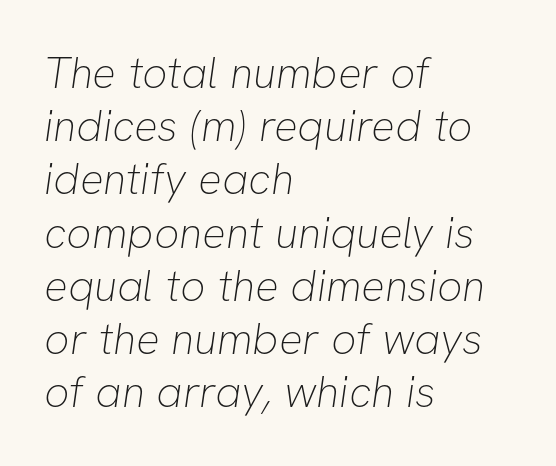
Q: Is the text bold? A: No.
Q: Is the typeface a serif or a sans-serif typeface? A: Sans-serif.
Q: Is the text underlined? A: No.
Q: How is the paragraph aligned? A: Left-aligned.
Q: Is the spacing between letters normal or unusually wide? A: Normal.
Q: Width (condensed, normal, or wide)? A: Normal.
Q: Stroke contrast? A: Low.
Q: x-height? A: Medium.
Q: Monospaced? A: No.
